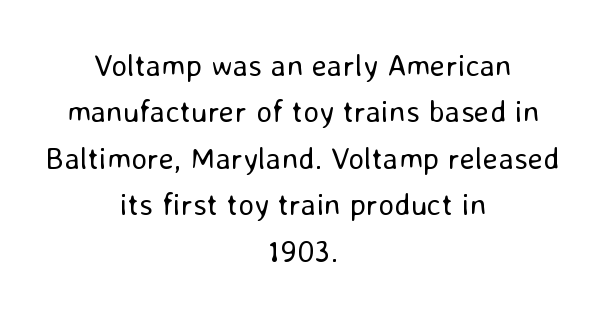
Q: Is the text bold? A: No.
Q: Is the text italic (slanted)? A: No, it is upright.
Q: Is the typeface a serif or a sans-serif typeface? A: Sans-serif.
Q: Is the text underlined? A: No.
Q: How is the paragraph aligned? A: Centered.
Q: Is the spacing between letters normal or unusually wide? A: Normal.
Q: Is the spacing between lines tight, normal or loose? A: Normal.
Q: Width (condensed, normal, or wide)? A: Normal.
Q: Stroke contrast? A: Low.
Q: x-height? A: Medium.
Q: Monospaced? A: No.
